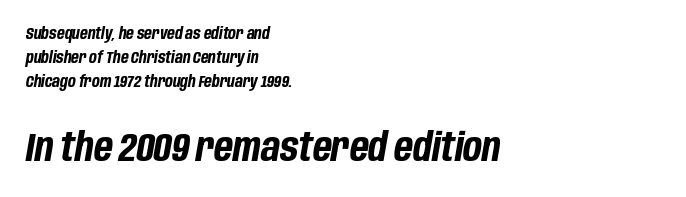
Style check: oblique. The passage shown has conventional tracking throughout. Weight check: bold — yes, fully. Top chunk: small. Bottom chunk: large. Character widths vary here, with narrow letters taking less room than wide ones.
